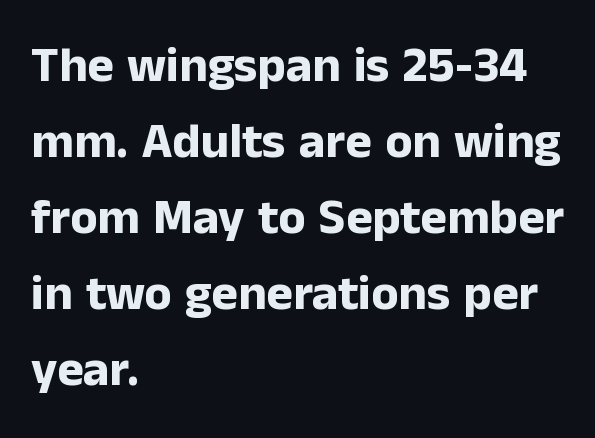
The image shows 50 px bold sans-serif type, upright; set left-aligned, normal line spacing (1.52x), normal letter spacing, not underlined; low stroke contrast and a medium x-height.
